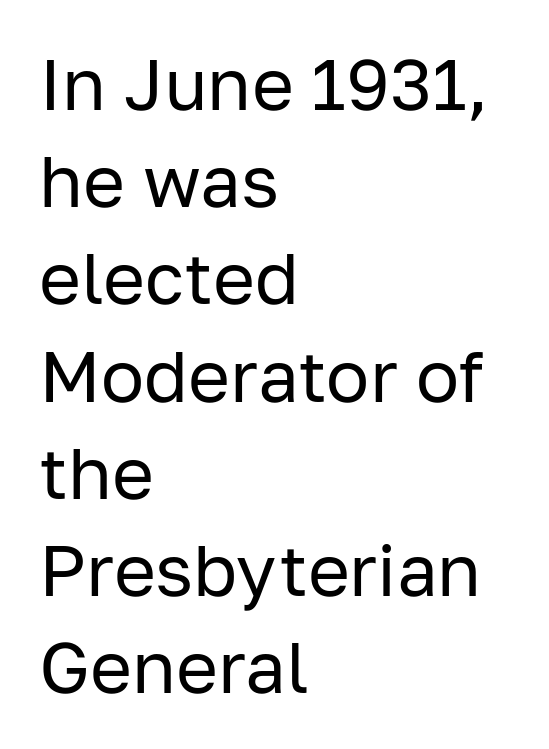
Q: Is the text bold? A: No.
Q: Is the text italic (slanted)? A: No, it is upright.
Q: Is the typeface a serif or a sans-serif typeface? A: Sans-serif.
Q: Is the text underlined? A: No.
Q: How is the paragraph aligned? A: Left-aligned.
Q: Is the spacing between letters normal or unusually wide? A: Normal.
Q: Is the spacing between lines tight, normal or loose? A: Normal.
Q: Width (condensed, normal, or wide)? A: Normal.
Q: Stroke contrast? A: Low.
Q: x-height? A: Medium.
Q: Monospaced? A: No.
